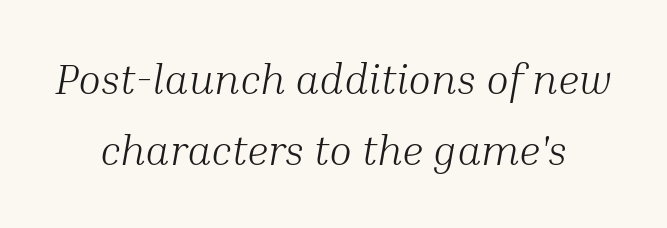
{"serif": "yes", "italic": "yes", "lean": "right", "slant_degrees": 10, "bold": "no", "weight": "light", "width": "normal", "stroke_contrast": "medium", "x_height": "medium", "monospaced": "no", "underline": "no", "align": "center", "line_spacing": "normal", "line_spacing_ratio": 1.69, "letter_spacing": "normal", "letter_spacing_em": 0.0, "glyph_px": 42}
